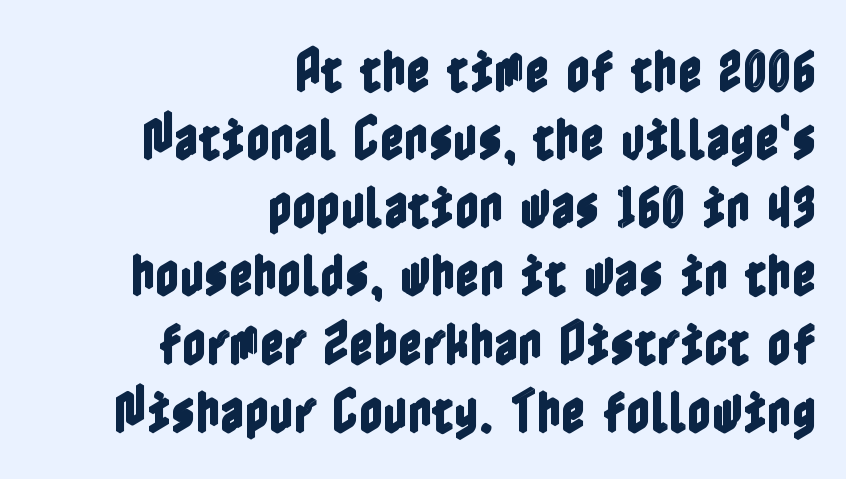
The image shows 47 px condensed type, upright; set right-aligned, normal line spacing (1.45x), normal letter spacing, not underlined; a medium x-height.
